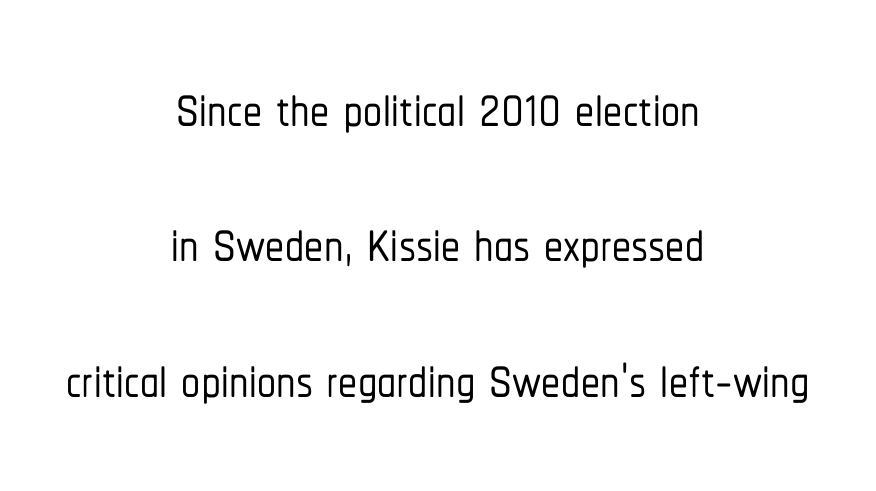
{"serif": "no", "italic": "no", "width": "condensed", "stroke_contrast": "low", "x_height": "medium", "monospaced": "no", "underline": "no", "align": "center", "line_spacing_ratio": 1.78, "letter_spacing": "normal", "letter_spacing_em": 0.0, "glyph_px": 76}
